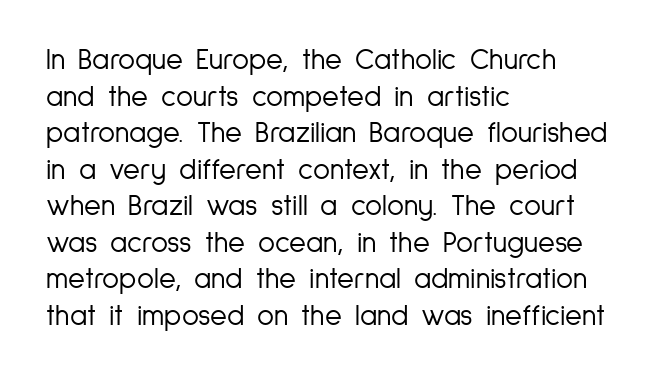
{"serif": "no", "italic": "no", "bold": "no", "weight": "light", "width": "condensed", "stroke_contrast": "low", "x_height": "medium", "monospaced": "no", "underline": "no", "align": "left", "line_spacing": "normal", "line_spacing_ratio": 1.26, "letter_spacing": "normal", "letter_spacing_em": 0.0, "glyph_px": 29}
